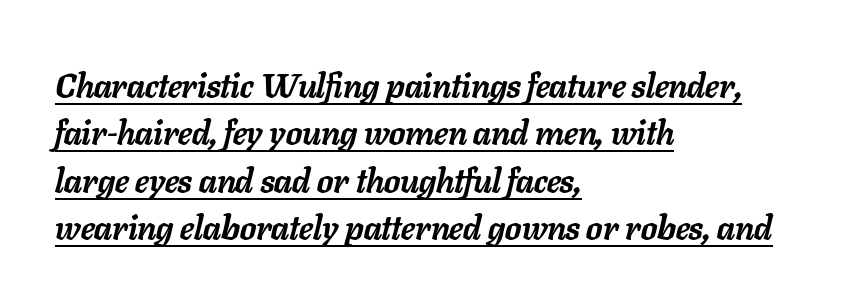
{"italic": "yes", "lean": "right", "slant_degrees": 11, "bold": "yes", "weight": "semibold", "width": "normal", "stroke_contrast": "low", "x_height": "medium", "monospaced": "no", "underline": "yes", "align": "left", "line_spacing": "normal", "line_spacing_ratio": 1.39, "letter_spacing": "normal", "letter_spacing_em": 0.0, "glyph_px": 34}
